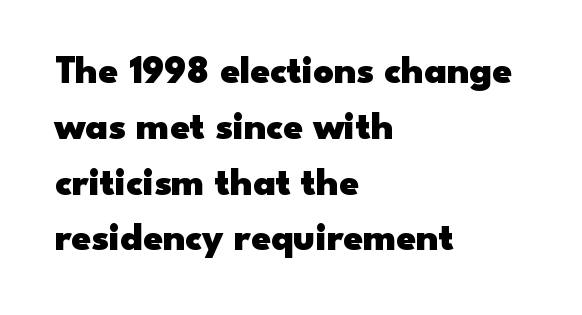
Q: Is the text bold? A: Yes.
Q: Is the text italic (slanted)? A: No, it is upright.
Q: Is the typeface a serif or a sans-serif typeface? A: Sans-serif.
Q: Is the text underlined? A: No.
Q: How is the paragraph aligned? A: Left-aligned.
Q: Is the spacing between letters normal or unusually wide? A: Normal.
Q: Is the spacing between lines tight, normal or loose? A: Normal.
Q: Width (condensed, normal, or wide)? A: Wide.
Q: Stroke contrast? A: Low.
Q: x-height? A: Small.
Q: Monospaced? A: No.
